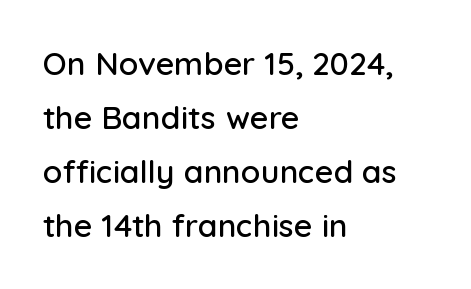
Here the designer chose a conventional face with non-uniform glyph widths. Visually the block forms a straight wall on the left and a jagged coastline on the right. Clear beneath every line of the passage. Characters follow at the spacing the type designer built in. What kind of face is this? One without serifs — a sans. It's the straight-up-and-down kind of type.
